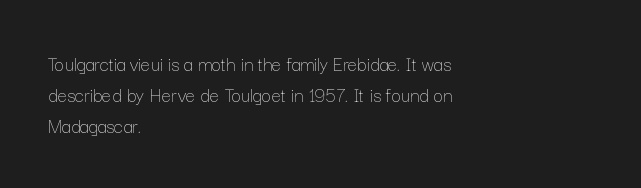
If you drew a line through each stem, it would be perfectly vertical. Leftover space on each line is placed entirely after the last word. The vertical gap from one line to the next is medium. The specimen omits any rule beneath the text block's lines.
